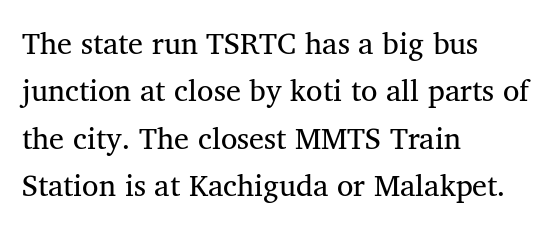
{"serif": "yes", "bold": "no", "weight": "regular", "width": "normal", "stroke_contrast": "medium", "x_height": "medium", "monospaced": "no", "underline": "no", "align": "left", "line_spacing": "normal", "line_spacing_ratio": 1.58, "letter_spacing": "normal", "letter_spacing_em": 0.0, "glyph_px": 30}
